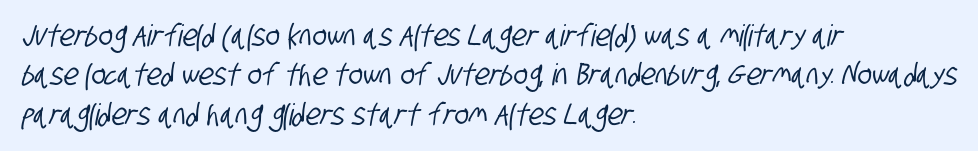
{"serif": "no", "width": "condensed", "stroke_contrast": "low", "x_height": "large", "monospaced": "no", "underline": "no", "align": "left", "line_spacing": "normal", "line_spacing_ratio": 1.31, "letter_spacing": "normal", "letter_spacing_em": 0.0, "glyph_px": 30}
